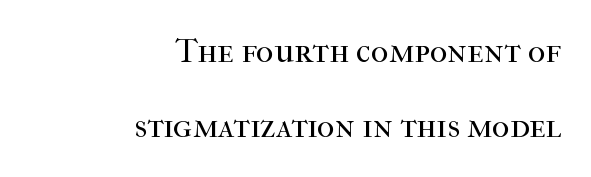
{"serif": "yes", "italic": "no", "bold": "no", "weight": "regular", "width": "normal", "stroke_contrast": "high", "x_height": "medium", "monospaced": "no", "underline": "no", "align": "right", "line_spacing": "loose", "line_spacing_ratio": 2.22, "letter_spacing": "normal", "letter_spacing_em": 0.0, "glyph_px": 34}
